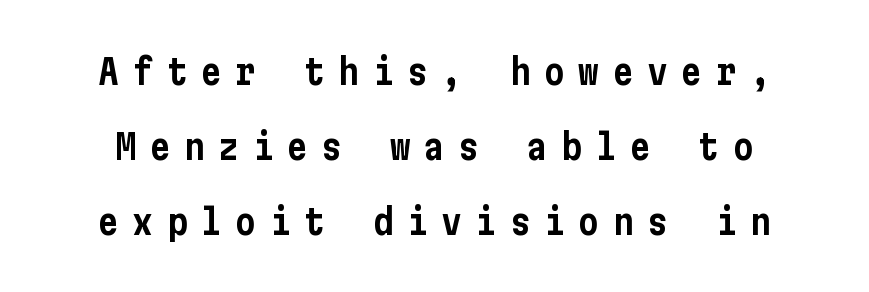
The image shows 35 px condensed sans-serif type, upright; set loose line spacing (2.14x), unusually wide letter spacing (+0.38 em), not underlined; low stroke contrast and a medium x-height.
